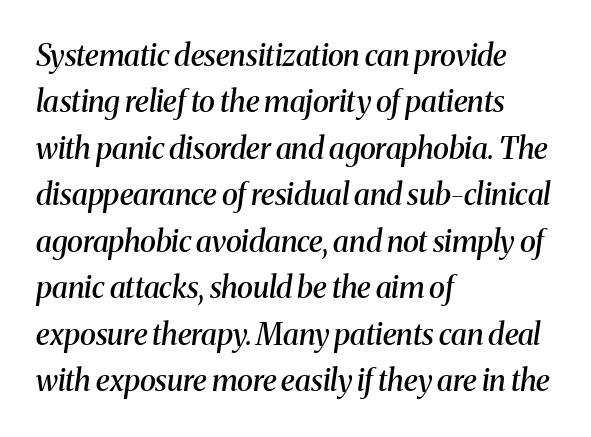
The image shows 30 px semibold serif type, italic (leaning right); set left-aligned, normal line spacing (1.55x), normal letter spacing, not underlined; medium stroke contrast and a medium x-height.
